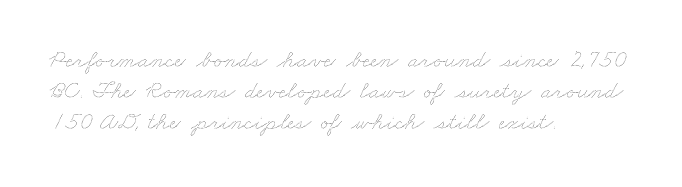
The passage shown is not bold in any degree. Rule under the text: the space is simply empty. Rows of type keep a routine distance in the vertical direction. Short note: letters normally spaced. The lines are quadded left.
